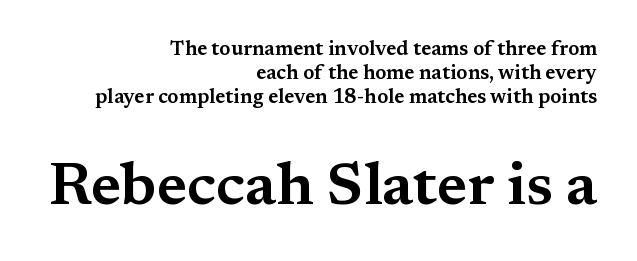
Standard letterfit; no display-style spreading of the glyphs. Visually, the bottom section dominates because its glyphs are scaled up. The glyphs are unaccompanied by any horizontal stroke below them. Proportional: the letters do not fall into vertical columns. Quick note: not italic, upright. Note: serifs present on the glyphs.
